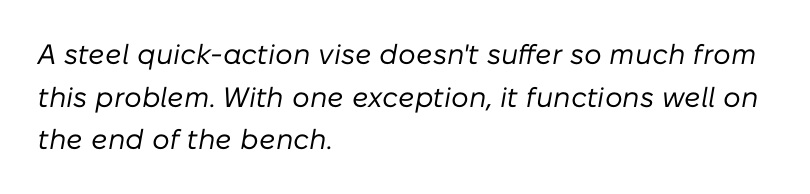
The image shows 28 px regular-weight type, italic (leaning right); set left-aligned, normal line spacing (1.52x), normal letter spacing, not underlined; low stroke contrast and a medium x-height.
